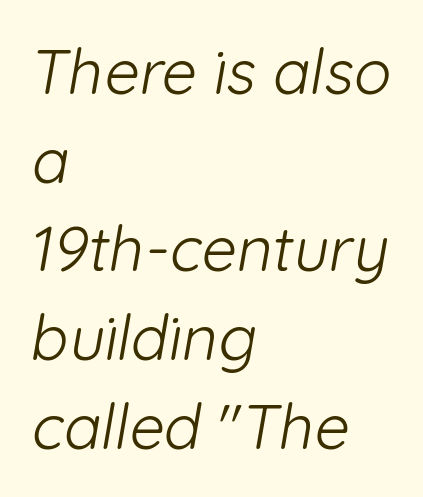
Q: Is the text bold? A: No.
Q: Is the typeface a serif or a sans-serif typeface? A: Sans-serif.
Q: Is the text underlined? A: No.
Q: How is the paragraph aligned? A: Left-aligned.
Q: Is the spacing between letters normal or unusually wide? A: Normal.
Q: Is the spacing between lines tight, normal or loose? A: Normal.
Q: Width (condensed, normal, or wide)? A: Normal.
Q: Stroke contrast? A: Low.
Q: x-height? A: Medium.
Q: Monospaced? A: No.
